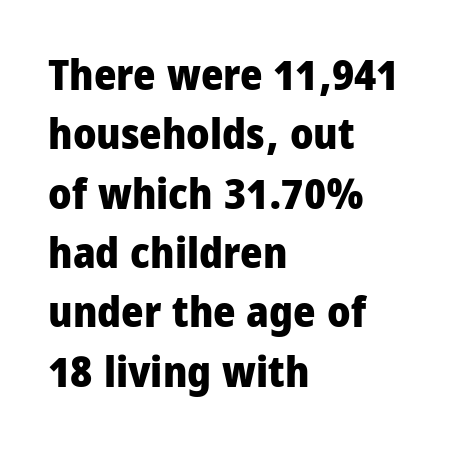
{"serif": "no", "italic": "no", "bold": "yes", "weight": "heavy", "width": "condensed", "stroke_contrast": "low", "x_height": "large", "monospaced": "no", "underline": "no", "align": "left", "line_spacing": "normal", "line_spacing_ratio": 1.38, "letter_spacing": "normal", "letter_spacing_em": 0.0, "glyph_px": 43}
